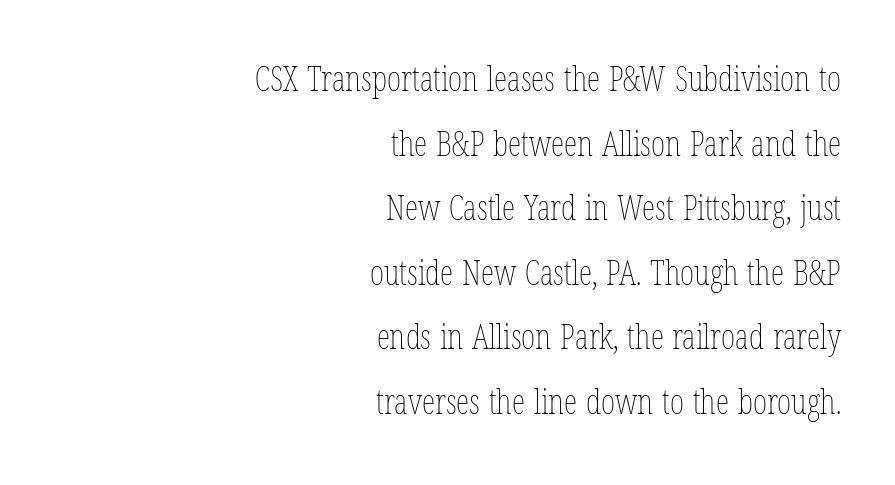
Tracking value appears to be zero — textbook default spacing. Does the copy run flush right? Yes — the right margin is perfectly even. Ink coverage per letter is moderate at most. Just letters on the line, the space beneath them empty.
